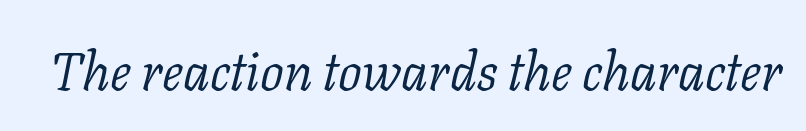
Posture: slanted. Looks like regular typesetting: each glyph gets only the width it needs. A quiet, ordinary-to-light weight characterises the typeface. The tracking reads as untouched default to a designer's eye. Lines of text with bare space underneath.
